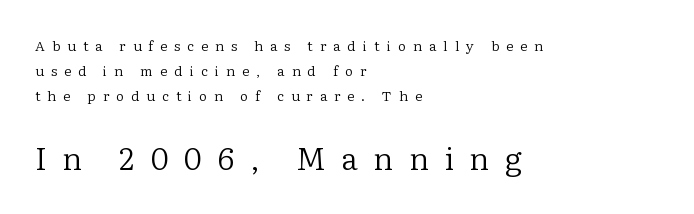
The image shows 31 px regular-weight serif type, upright; set left-aligned, line spacing 1.78x, unusually wide letter spacing (+0.5 em), not underlined; the second (bottom) block is 2.21x larger; low stroke contrast and a medium x-height.
